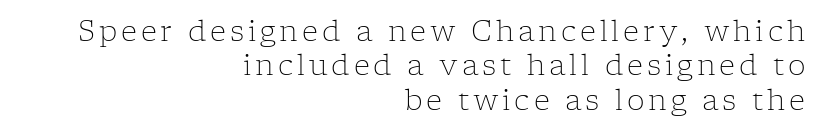
Type style note: has serifs. Tall strokes in this sample are plumb rather than angled. Nobody drew a line under any word here. One-word summary of the alignment: right.
